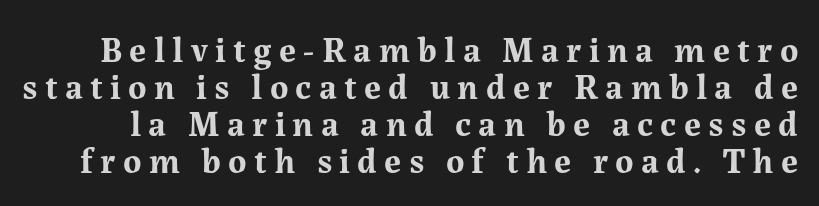
The image shows 35 px bold serif type, upright; set tight line spacing (1.06x), unusually wide letter spacing (+0.21 em), not underlined; medium stroke contrast and a medium x-height.
